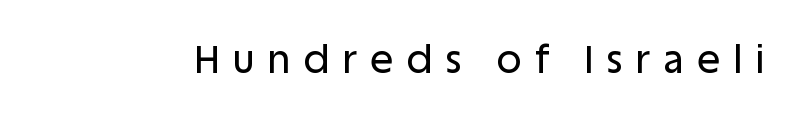
Q: Is the text italic (slanted)? A: No, it is upright.
Q: Is the typeface a serif or a sans-serif typeface? A: Sans-serif.
Q: Is the text underlined? A: No.
Q: Is the spacing between letters normal or unusually wide? A: Unusually wide.
Q: Width (condensed, normal, or wide)? A: Normal.
Q: Stroke contrast? A: Low.
Q: x-height? A: Large.
Q: Monospaced? A: No.
